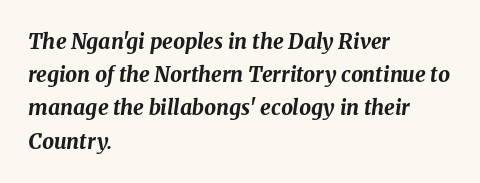
Q: Is the text bold? A: Yes.
Q: Is the text italic (slanted)? A: Yes, it leans right by about 8 degrees.
Q: Is the text underlined? A: No.
Q: How is the paragraph aligned? A: Left-aligned.
Q: Is the spacing between letters normal or unusually wide? A: Normal.
Q: Is the spacing between lines tight, normal or loose? A: Normal.
